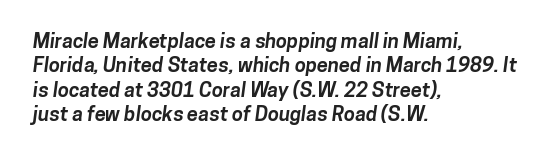
{"bold": "yes", "underline": "no", "align": "left", "line_spacing_ratio": 1.22, "letter_spacing": "normal", "letter_spacing_em": 0.0, "glyph_px": 20}
